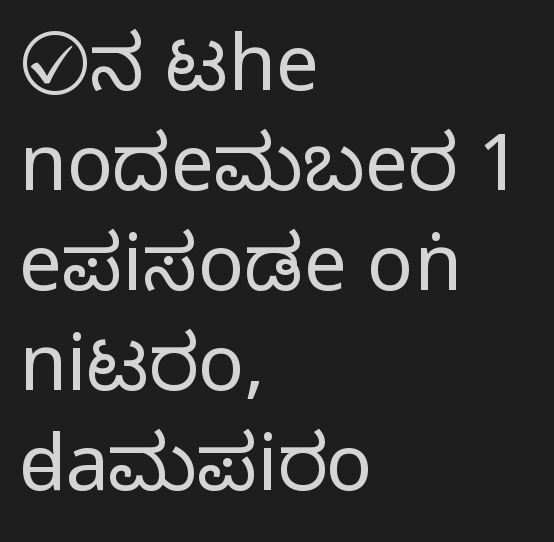
Q: Is the text bold? A: No.
Q: Is the text italic (slanted)? A: No, it is upright.
Q: Is the typeface a serif or a sans-serif typeface? A: Sans-serif.
Q: Is the text underlined? A: No.
Q: How is the paragraph aligned? A: Left-aligned.
Q: Is the spacing between letters normal or unusually wide? A: Normal.
Q: Is the spacing between lines tight, normal or loose? A: Normal.
Q: Width (condensed, normal, or wide)? A: Condensed.
Q: Stroke contrast? A: Low.
Q: x-height? A: Large.
Q: Monospaced? A: No.
